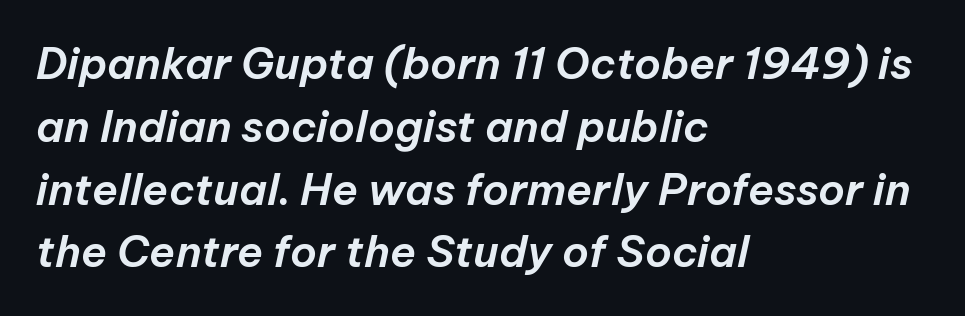
Compared with typical body copy, the letter spacing here is the same. If you drew a line through each stem, it would be angled. One glance says typical: line gaps are just what's usual. A typesetter would call this proportional, since set widths differ per character. Visually the block forms a straight wall on the left and a jagged coastline on the right.
